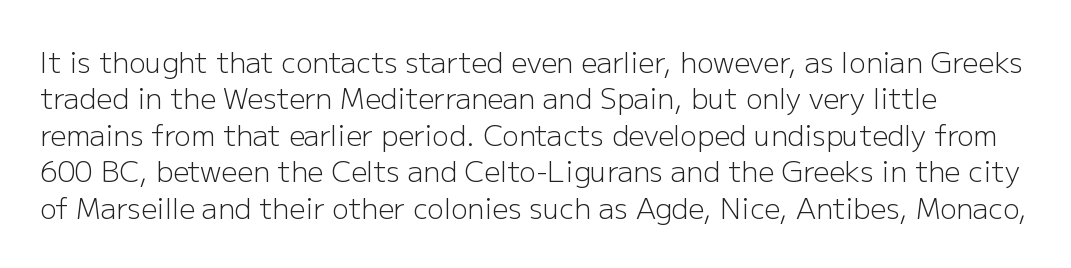
{"serif": "no", "italic": "no", "bold": "no", "weight": "light", "width": "normal", "stroke_contrast": "low", "x_height": "medium", "monospaced": "no", "underline": "no", "line_spacing": "normal", "line_spacing_ratio": 1.3, "letter_spacing": "normal", "letter_spacing_em": 0.0, "glyph_px": 28}
